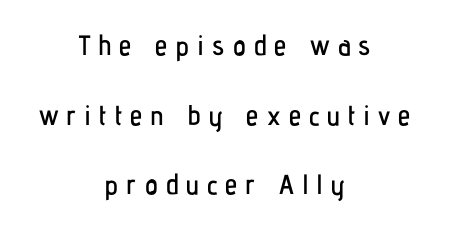
No feet cap the strokes, marking this as sans-serif type. This sample has the flowing, uneven cadence of proportional lettering. Teacher's note: observe the equal gaps on both sides — that is centered alignment. This sample uses an upright cut, with every glyph sitting square on the baseline. No word sits above an underline. Leading is clearly above the norm, producing a sparse column.
